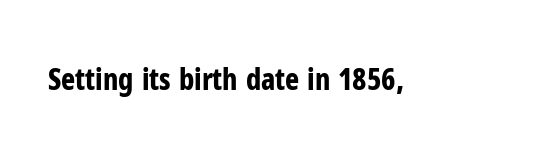
{"serif": "no", "italic": "no", "bold": "yes", "weight": "bold", "width": "condensed", "stroke_contrast": "low", "x_height": "medium", "monospaced": "no", "underline": "no", "letter_spacing": "normal", "letter_spacing_em": 0.0, "glyph_px": 30}
